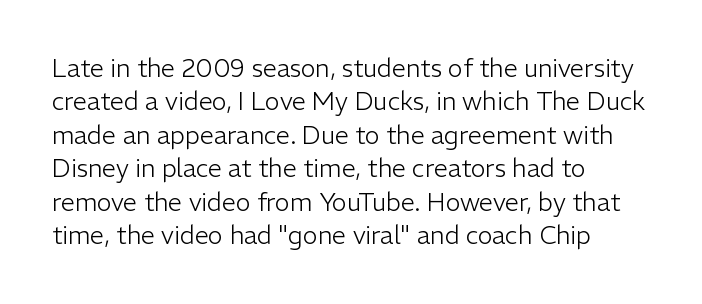
Notice how the stems are strictly vertical — no italics here. Clear beneath every line of the passage. Compared with typical paragraphs, the rows here are spaced about the same. The letters look calm and open, with moderate or lighter stems. Spacing between characters is what you'd get straight out of the box.
